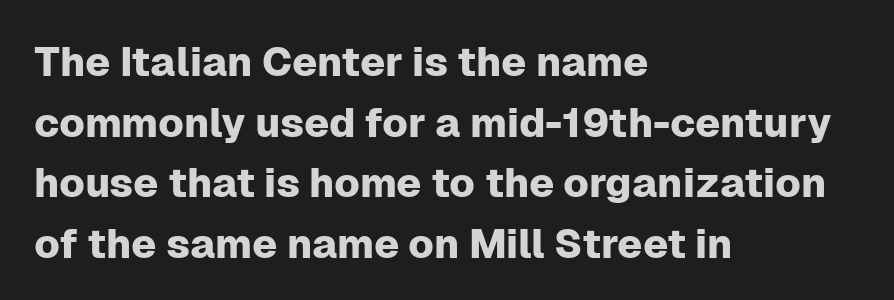
A roman cut, with each character standing at attention. Nothing sits at the stroke ends, so this counts as sans-serif. Just letters on the line, the space beneath them empty. Evenly set lines give the paragraph a standard silhouette. Left-aligned paragraph, ragged on the right. Compared with typical body copy, the letter spacing here is the same.
